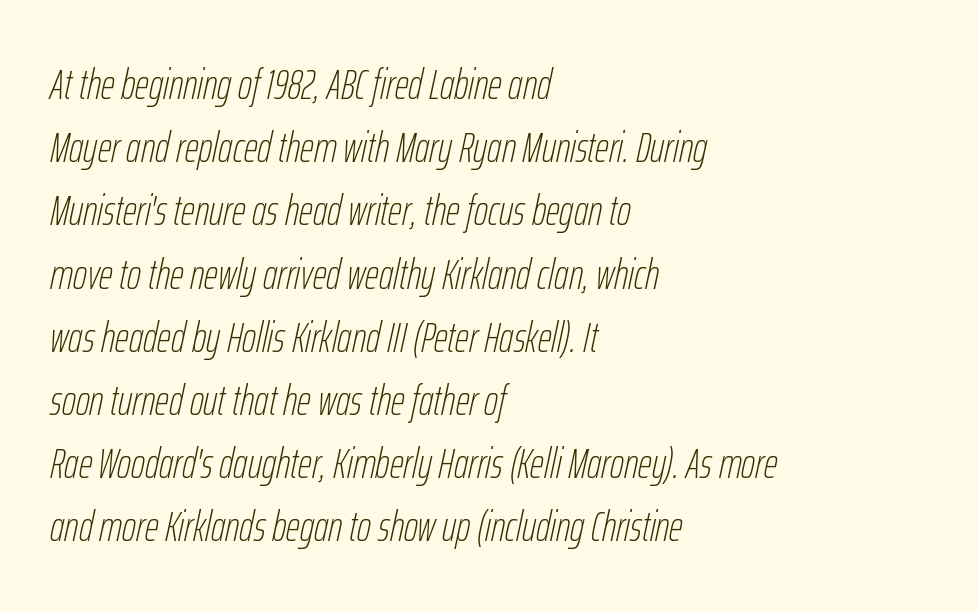
{"italic": "yes", "lean": "right", "slant_degrees": 12, "bold": "no", "weight": "thin", "width": "condensed", "stroke_contrast": "low", "x_height": "medium", "monospaced": "no", "underline": "no", "align": "left", "line_spacing": "normal", "line_spacing_ratio": 1.47, "letter_spacing": "normal", "letter_spacing_em": 0.0, "glyph_px": 43}
